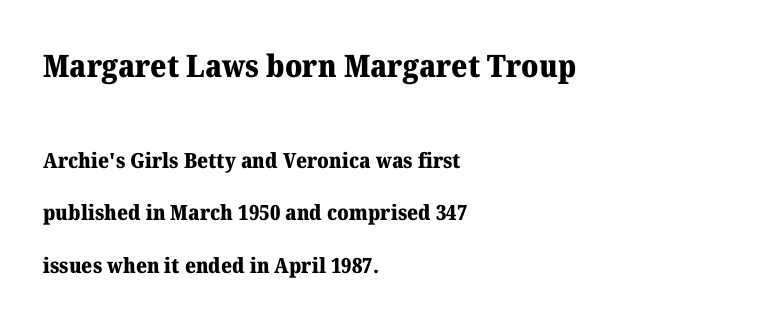
{"serif": "yes", "italic": "no", "bold": "yes", "weight": "heavy", "width": "normal", "stroke_contrast": "medium", "x_height": "medium", "monospaced": "no", "underline": "no", "align": "left", "line_spacing": "loose", "line_spacing_ratio": 2.49, "letter_spacing": "normal", "letter_spacing_em": 0.0, "larger_block": "first", "size_ratio": 1.48, "glyph_px": 31}
